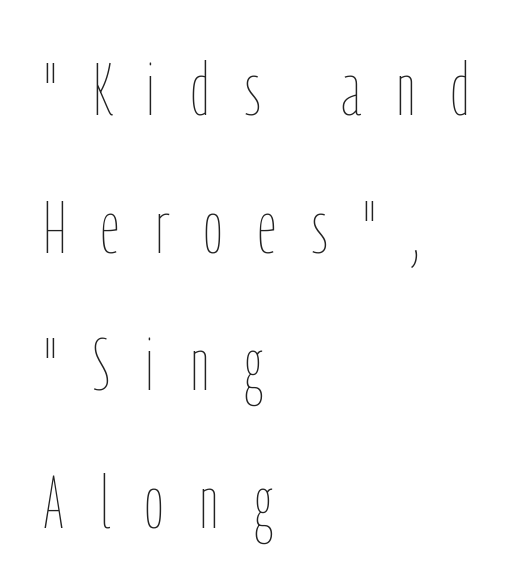
{"italic": "no", "bold": "no", "weight": "thin", "width": "condensed", "stroke_contrast": "low", "x_height": "medium", "monospaced": "no", "underline": "no", "align": "left", "line_spacing_ratio": 1.86, "letter_spacing": "wide", "letter_spacing_em": 0.48, "glyph_px": 74}
